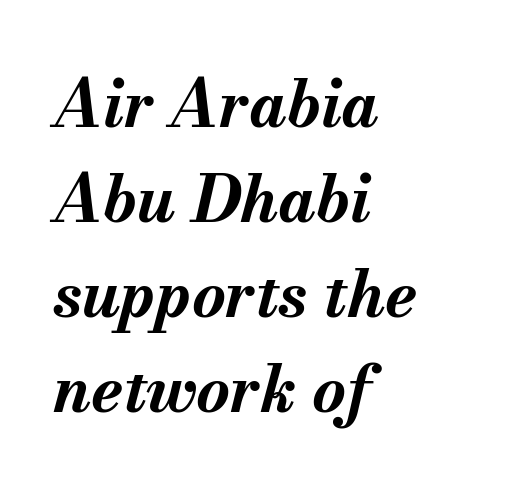
{"italic": "yes", "lean": "right", "slant_degrees": 13, "bold": "yes", "weight": "bold", "width": "normal", "stroke_contrast": "medium", "x_height": "small", "monospaced": "no", "underline": "no", "align": "left", "line_spacing": "normal", "line_spacing_ratio": 1.46, "letter_spacing": "normal", "letter_spacing_em": 0.0, "glyph_px": 65}
